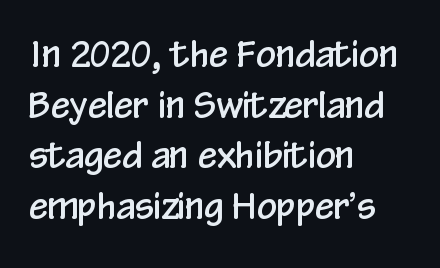
{"serif": "no", "italic": "no", "width": "condensed", "stroke_contrast": "low", "x_height": "medium", "monospaced": "no", "underline": "no", "align": "left", "line_spacing": "normal", "line_spacing_ratio": 1.45, "letter_spacing": "normal", "letter_spacing_em": 0.0, "glyph_px": 35}
